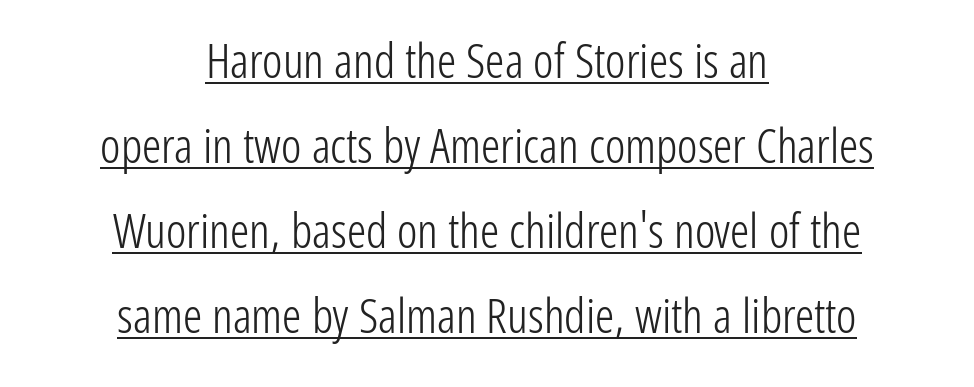
The image shows 48 px light, condensed sans-serif type, upright; set centered, line spacing 1.77x, normal letter spacing, underlined; low stroke contrast and a medium x-height.
